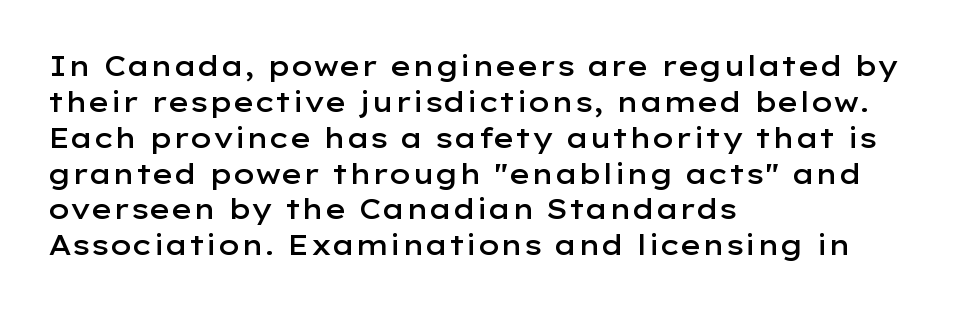
{"serif": "no", "italic": "no", "bold": "semi", "weight": "semibold", "width": "wide", "stroke_contrast": "low", "x_height": "medium", "monospaced": "no", "underline": "no", "align": "left", "line_spacing": "normal", "line_spacing_ratio": 1.28, "letter_spacing": "normal", "letter_spacing_em": 0.0, "glyph_px": 28}
